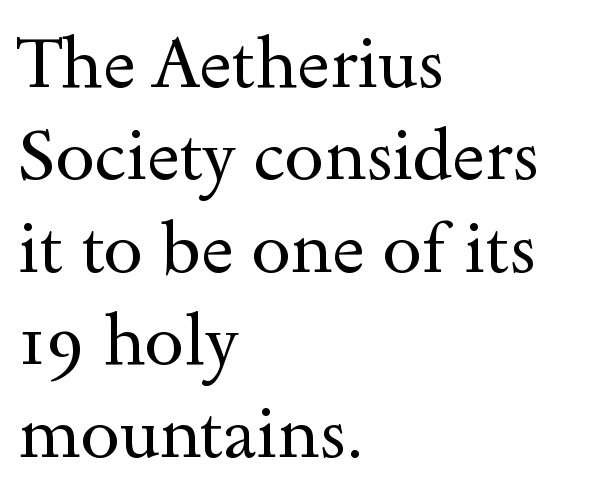
The font family rendered here belongs to the serif group. The font sits on the lighter half of the weight spectrum, regular included. Descender tails drop into unmarked territory. These lines are rendered in a variable-pitch font.
